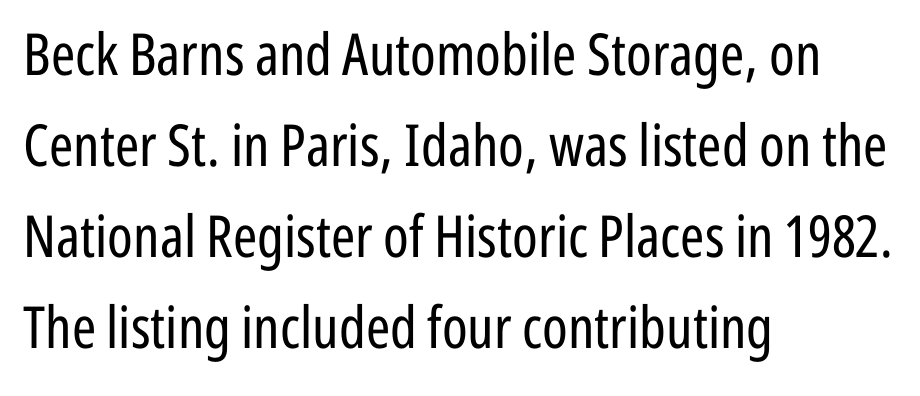
The image shows 58 px regular-weight, condensed sans-serif type, upright; set left-aligned, normal line spacing (1.57x), normal letter spacing, not underlined; low stroke contrast and a medium x-height.
